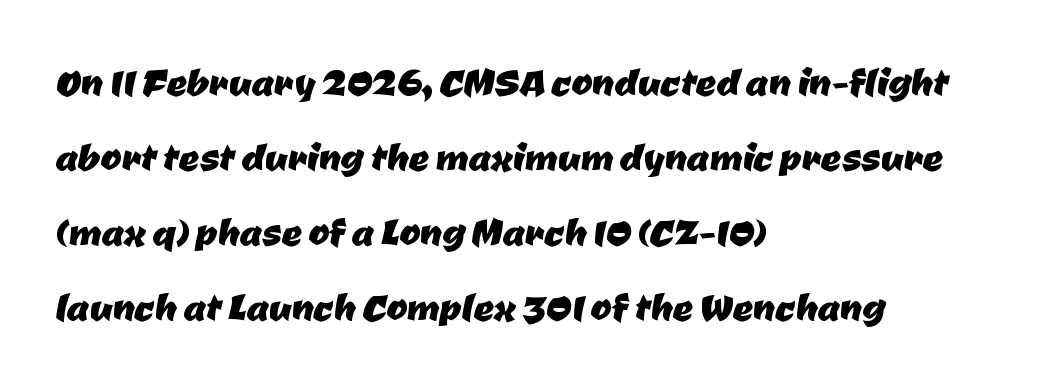
Looks like regular typesetting: each glyph gets only the width it needs. Line starts are locked; line ends wander. The area under the type is left untouched. Are there feet on the stems? There aren't — it's a sans. The line-height multiplier appears to be the usual default.
